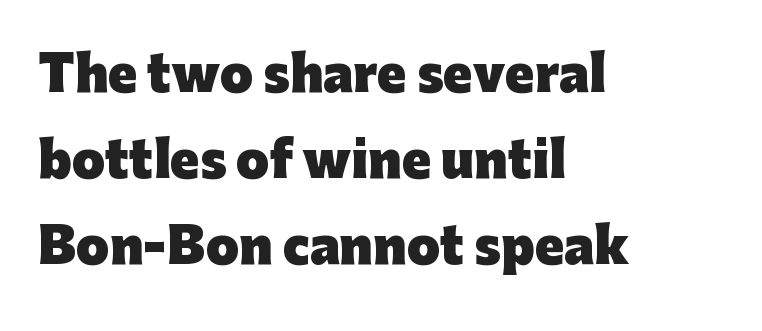
{"serif": "no", "italic": "no", "bold": "yes", "weight": "heavy", "width": "normal", "stroke_contrast": "low", "x_height": "medium", "monospaced": "no", "underline": "no", "align": "left", "line_spacing_ratio": 1.79, "letter_spacing": "normal", "letter_spacing_em": 0.0, "glyph_px": 48}
